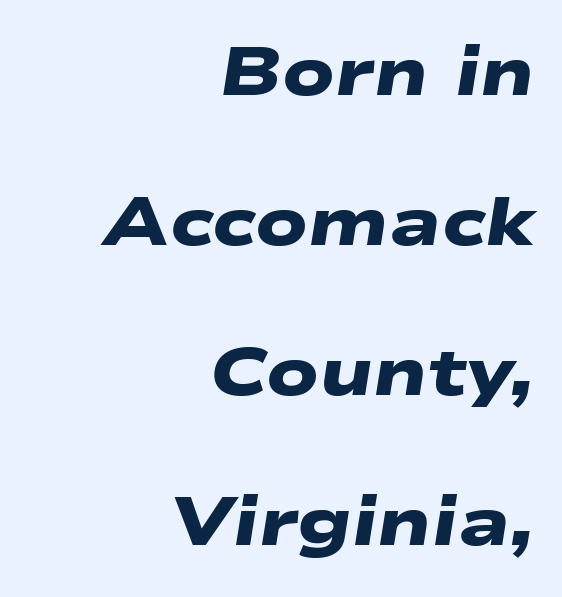
{"serif": "no", "bold": "yes", "weight": "heavy", "width": "wide", "stroke_contrast": "low", "x_height": "medium", "monospaced": "no", "underline": "no", "align": "right", "line_spacing": "loose", "line_spacing_ratio": 2.24, "letter_spacing": "normal", "letter_spacing_em": 0.0, "glyph_px": 67}
